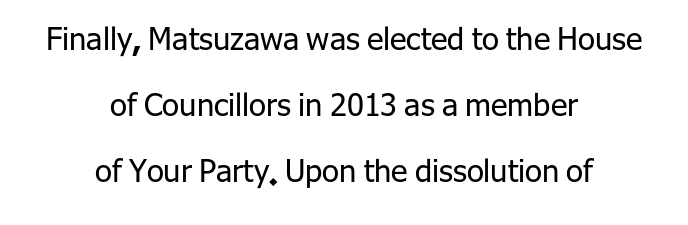
The image shows 31 px regular-weight sans-serif type, upright; set centered, loose line spacing (2.13x), normal letter spacing, not underlined; low stroke contrast and a medium x-height.
